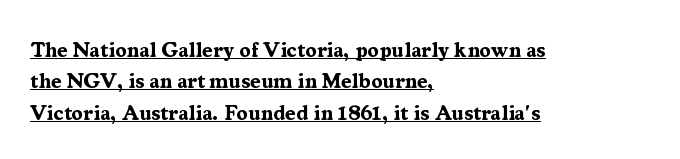
{"italic": "no", "bold": "yes", "underline": "yes", "align": "left", "line_spacing": "normal", "line_spacing_ratio": 1.5, "letter_spacing": "normal", "letter_spacing_em": 0.0, "glyph_px": 21}
